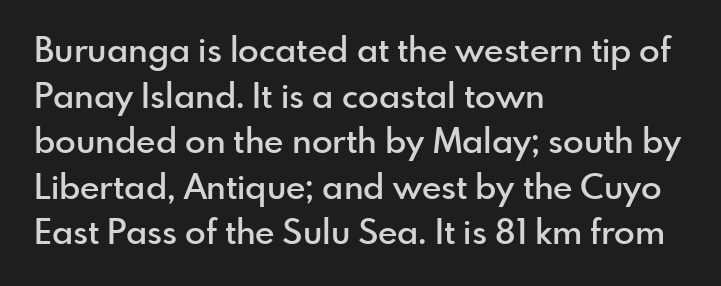
{"serif": "no", "italic": "no", "bold": "semi", "weight": "semibold", "width": "normal", "x_height": "small", "monospaced": "no", "underline": "no", "align": "left", "line_spacing": "normal", "line_spacing_ratio": 1.34, "letter_spacing": "normal", "letter_spacing_em": 0.0, "glyph_px": 34}
